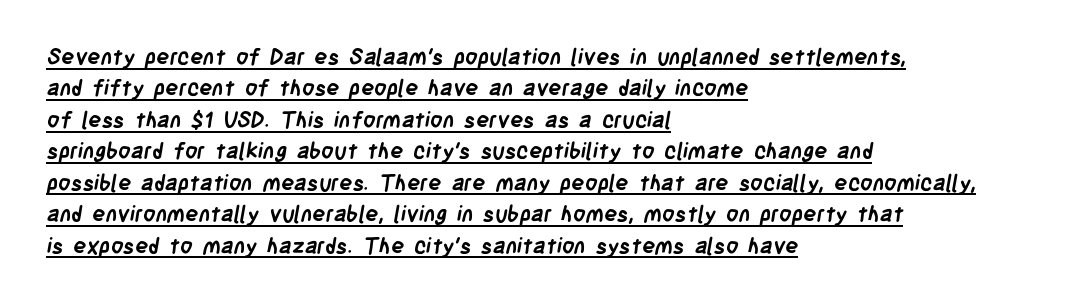
Q: Is the text bold? A: Yes.
Q: Is the text underlined? A: Yes.
Q: How is the paragraph aligned? A: Left-aligned.
Q: Is the spacing between letters normal or unusually wide? A: Normal.
Q: Is the spacing between lines tight, normal or loose? A: Normal.
